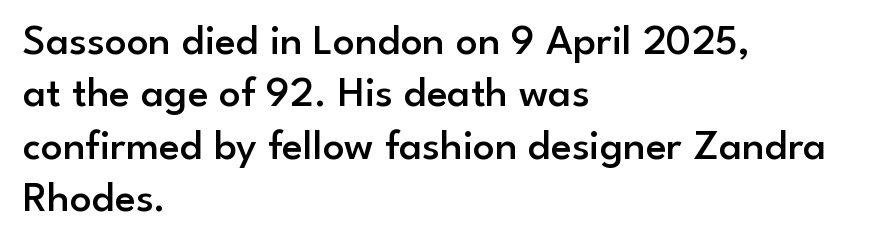
The image shows 43 px semibold sans-serif type, upright; set left-aligned, line spacing 1.22x, normal letter spacing, not underlined; low stroke contrast and a small x-height.
